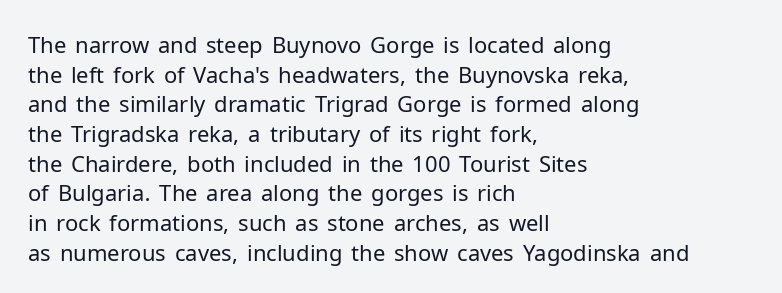
{"italic": "no", "bold": "no", "underline": "no", "align": "left", "line_spacing": "normal", "line_spacing_ratio": 1.35, "letter_spacing": "normal", "letter_spacing_em": 0.0, "glyph_px": 22}
